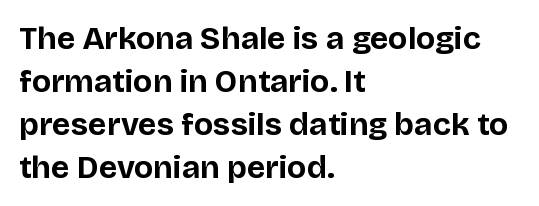
Q: Is the text bold? A: Yes.
Q: Is the text italic (slanted)? A: No, it is upright.
Q: Is the typeface a serif or a sans-serif typeface? A: Sans-serif.
Q: Is the text underlined? A: No.
Q: How is the paragraph aligned? A: Left-aligned.
Q: Is the spacing between letters normal or unusually wide? A: Normal.
Q: Is the spacing between lines tight, normal or loose? A: Normal.
Q: Width (condensed, normal, or wide)? A: Normal.
Q: Stroke contrast? A: Low.
Q: x-height? A: Large.
Q: Monospaced? A: No.
